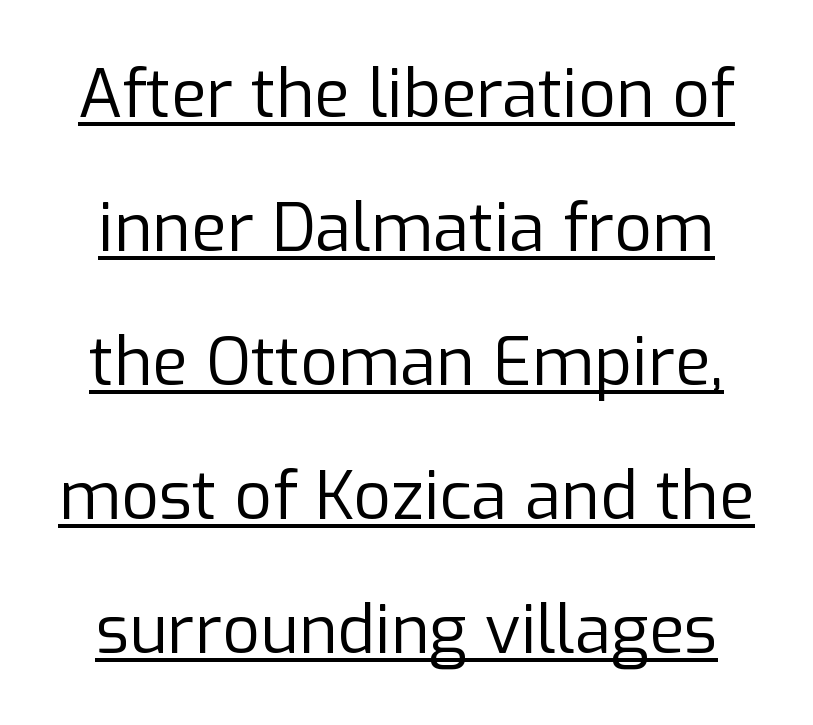
Q: Is the text bold? A: No.
Q: Is the text italic (slanted)? A: No, it is upright.
Q: Is the typeface a serif or a sans-serif typeface? A: Sans-serif.
Q: Is the text underlined? A: Yes.
Q: Is the spacing between letters normal or unusually wide? A: Normal.
Q: Is the spacing between lines tight, normal or loose? A: Loose.
Q: Width (condensed, normal, or wide)? A: Normal.
Q: Stroke contrast? A: Low.
Q: x-height? A: Medium.
Q: Monospaced? A: No.
